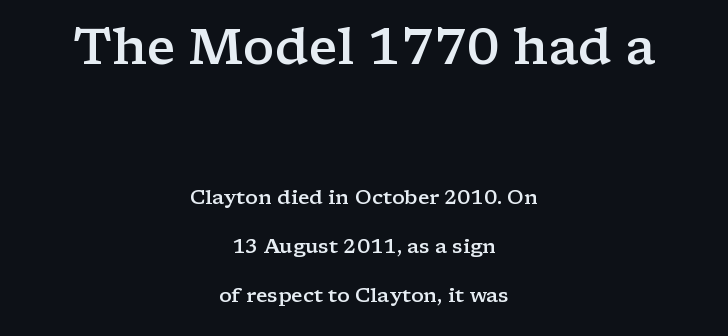
The foot of each line stays bare and open. Widely set lines give the paragraph a tall, airy silhouette. No italicization has been applied; the sample stays upright. Nobody touched the tracking dial on this one. Scale decreases going downward across the two blocks.
